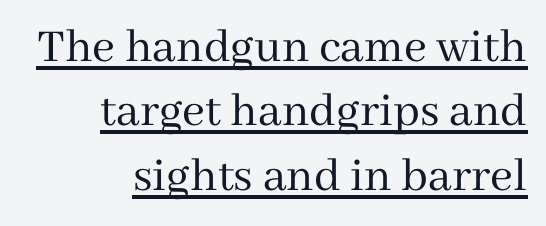
Q: Is the text bold? A: No.
Q: Is the text italic (slanted)? A: No, it is upright.
Q: Is the typeface a serif or a sans-serif typeface? A: Serif.
Q: Is the text underlined? A: Yes.
Q: How is the paragraph aligned? A: Right-aligned.
Q: Is the spacing between letters normal or unusually wide? A: Normal.
Q: Is the spacing between lines tight, normal or loose? A: Normal.
Q: Width (condensed, normal, or wide)? A: Normal.
Q: Stroke contrast? A: Medium.
Q: x-height? A: Medium.
Q: Monospaced? A: No.
